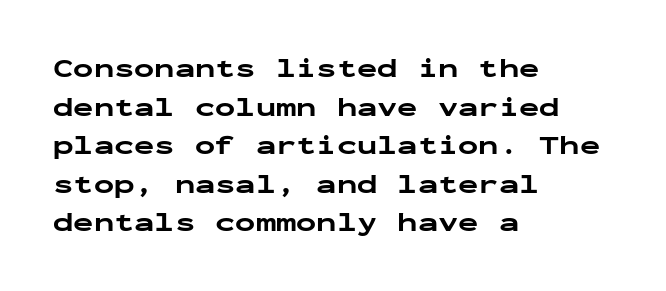
The glyphs are unaccompanied by any horizontal stroke below them. Alignment: flush left. Its strokes are broad and dark, the hallmark of bold type. Designer's note — italics off, roman on.
